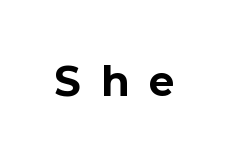
Q: Is the text bold? A: Yes.
Q: Is the text italic (slanted)? A: No, it is upright.
Q: Is the typeface a serif or a sans-serif typeface? A: Sans-serif.
Q: Is the text underlined? A: No.
Q: Is the spacing between letters normal or unusually wide? A: Unusually wide.
Q: Width (condensed, normal, or wide)? A: Normal.
Q: x-height? A: Medium.
Q: Monospaced? A: No.
